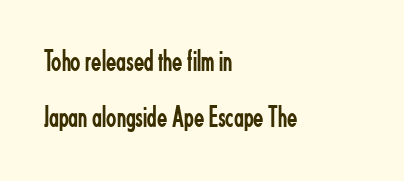
The image shows 30 px regular-weight, condensed sans-serif type, upright; set left-aligned, line spacing 1.87x, normal letter spacing, not underlined; low stroke contrast and a small x-height.
